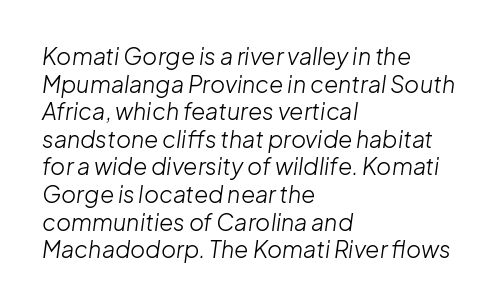
Has an underline been added? It has not. The rendering applies a slant to the glyphs. If you drew a ruler down the left edge, every line would touch it. This is not heavy type; no bold has been used. Students, note that the glyphs here touch the page at normal intervals.
